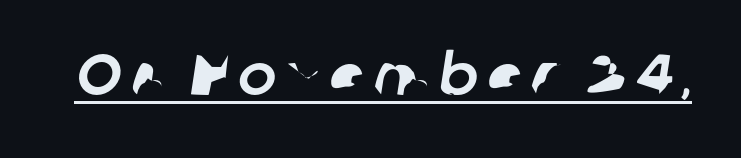
The passage shown is underscored from start to finish. The letters carry no serifs — their stems end cleanly without finishing strokes. Character widths vary here, with narrow letters taking less room than wide ones.
